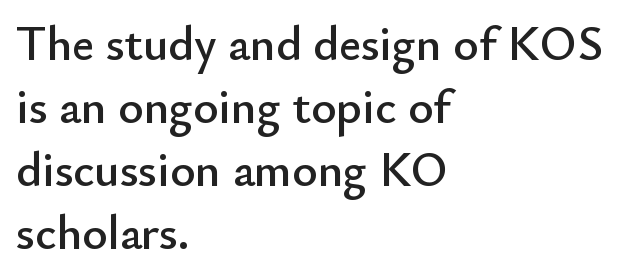
A typesetter would call this zero additional tracking. These lines stack with their left ends in a neat column. Nothing sits at the stroke ends, so this counts as sans-serif. Is this a fixed-width face? No — the glyphs have proportional, varying widths. Normally led — the rows are evenly, conventionally spaced. Descenders are the only things crossing below the line.
